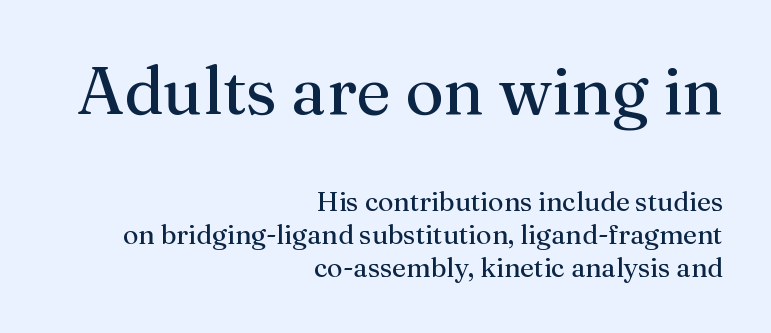
Q: Is the text bold? A: No.
Q: Is the text italic (slanted)? A: No, it is upright.
Q: Is the typeface a serif or a sans-serif typeface? A: Serif.
Q: Is the text underlined? A: No.
Q: How is the paragraph aligned? A: Right-aligned.
Q: Is the spacing between letters normal or unusually wide? A: Normal.
Q: Which block of text is set in a larger size, the first (top) or the second (bottom)? A: The first (top) one.
Q: Width (condensed, normal, or wide)? A: Normal.
Q: Stroke contrast? A: Medium.
Q: x-height? A: Medium.
Q: Monospaced? A: No.
